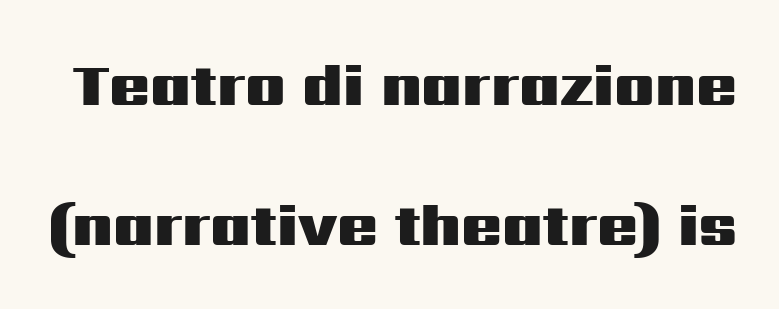
Q: Is the text bold? A: Yes.
Q: Is the text italic (slanted)? A: No, it is upright.
Q: Is the typeface a serif or a sans-serif typeface? A: Sans-serif.
Q: Is the text underlined? A: No.
Q: Is the spacing between letters normal or unusually wide? A: Normal.
Q: Is the spacing between lines tight, normal or loose? A: Loose.
Q: Width (condensed, normal, or wide)? A: Wide.
Q: Stroke contrast? A: Medium.
Q: x-height? A: Medium.
Q: Monospaced? A: No.
